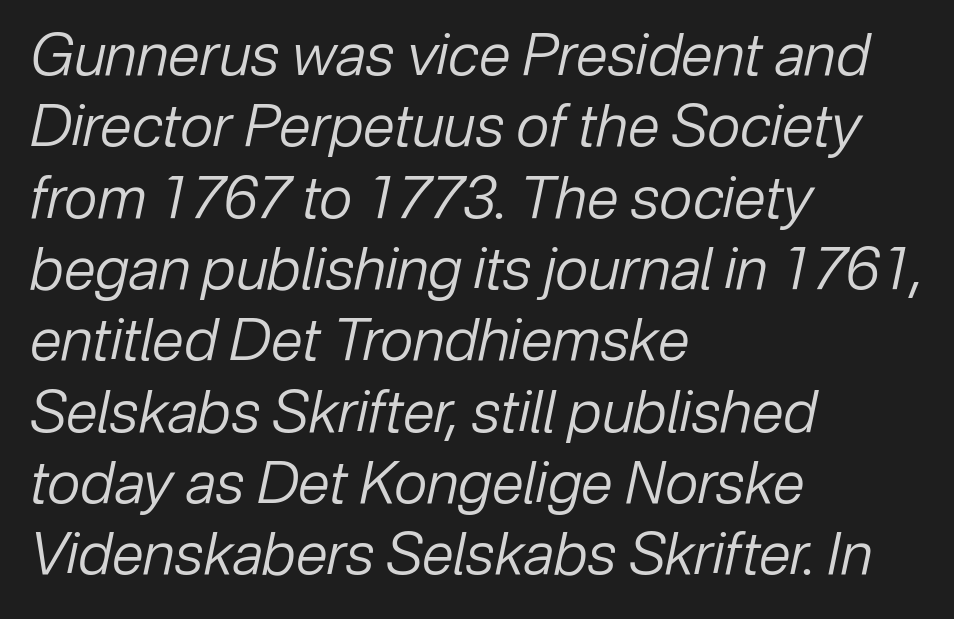
The image shows 58 px regular-weight type, italic (leaning right); set left-aligned, line spacing 1.23x, normal letter spacing, not underlined; low stroke contrast and a medium x-height.
